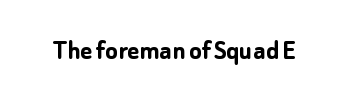
{"serif": "no", "italic": "no", "bold": "yes", "weight": "semibold", "width": "normal", "stroke_contrast": "low", "x_height": "medium", "monospaced": "no", "underline": "no", "letter_spacing": "normal", "letter_spacing_em": 0.0, "glyph_px": 29}
